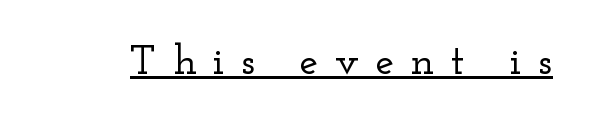
{"serif": "yes", "italic": "no", "width": "wide", "stroke_contrast": "low", "x_height": "small", "monospaced": "no", "underline": "yes", "letter_spacing": "wide", "letter_spacing_em": 0.39, "glyph_px": 42}
